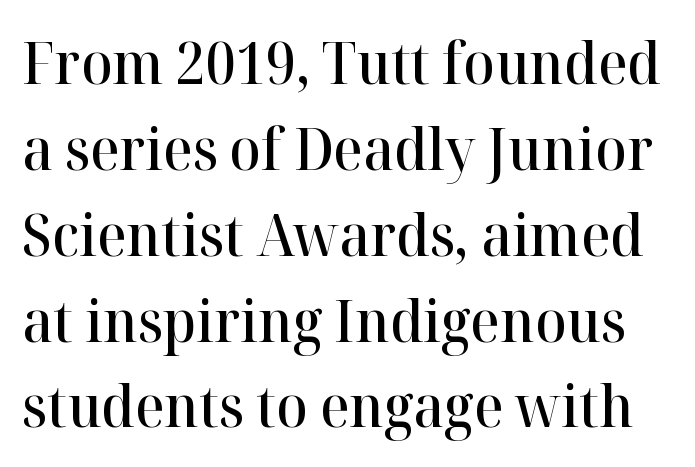
Q: Is the text bold? A: Semi-bold.
Q: Is the text italic (slanted)? A: No, it is upright.
Q: Is the typeface a serif or a sans-serif typeface? A: Serif.
Q: Is the text underlined? A: No.
Q: Is the spacing between letters normal or unusually wide? A: Normal.
Q: Is the spacing between lines tight, normal or loose? A: Normal.
Q: Width (condensed, normal, or wide)? A: Normal.
Q: Stroke contrast? A: High.
Q: x-height? A: Medium.
Q: Monospaced? A: No.
